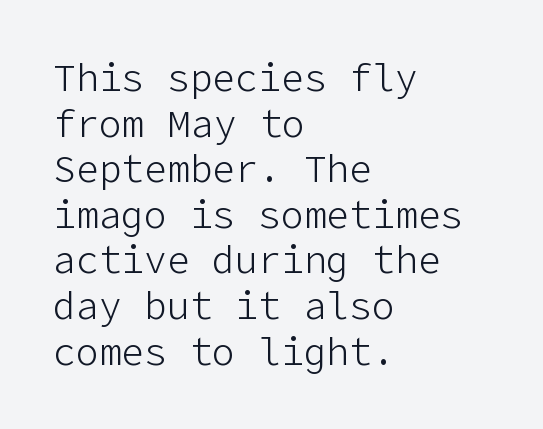
Beneath every word, the page is bare. No italicization has been applied; the sample stays upright. The rendering anchors every line to the left-hand side. Examine the stroke ends and you'll find no serifs.
